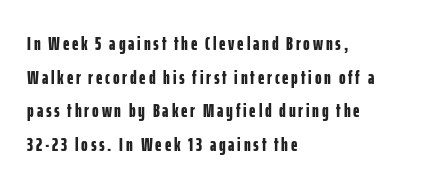
Caption: multi-line text, flush left, ragged right. These lines were composed using upright roman letters. Leading matches the norm, producing a regular column. Honestly, there is no underline to notice here at all.
